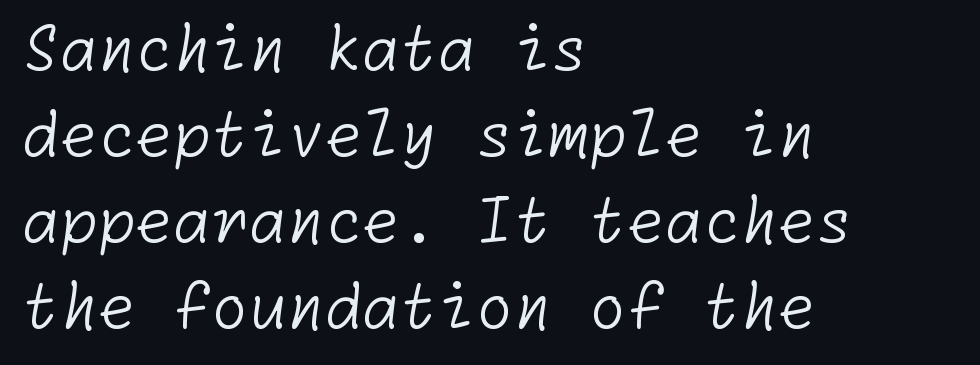
{"serif": "no", "bold": "no", "weight": "light", "width": "normal", "stroke_contrast": "low", "x_height": "medium", "underline": "no", "align": "left", "line_spacing": "normal", "line_spacing_ratio": 1.41, "letter_spacing": "normal", "letter_spacing_em": 0.0, "glyph_px": 61}
